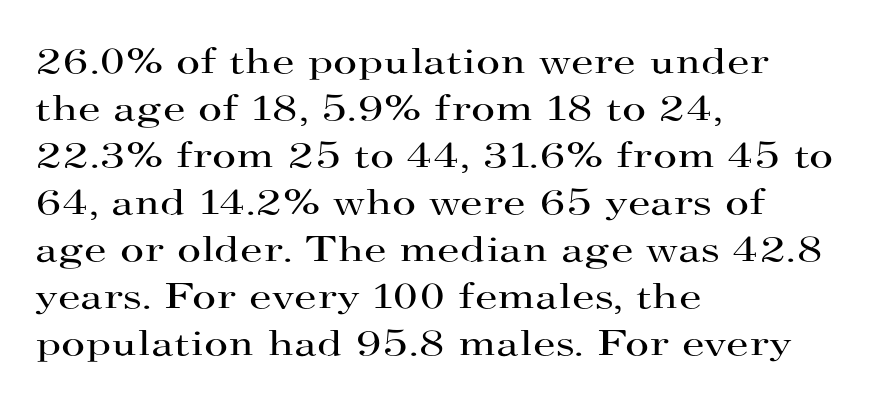
To sum up the face: it has serifs. Think of a printed novel: that variable character pitch is what you see here. All the whitespace from short lines collects on the right. A clean baseline with only descenders dipping below it.
